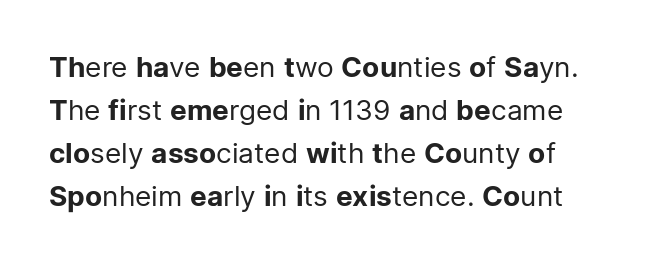
Q: Is the text bold? A: No.
Q: Is the text italic (slanted)? A: No, it is upright.
Q: Is the typeface a serif or a sans-serif typeface? A: Sans-serif.
Q: Is the text underlined? A: No.
Q: Is the spacing between letters normal or unusually wide? A: Normal.
Q: Is the spacing between lines tight, normal or loose? A: Normal.
Q: Width (condensed, normal, or wide)? A: Normal.
Q: Stroke contrast? A: Low.
Q: x-height? A: Medium.
Q: Monospaced? A: No.
